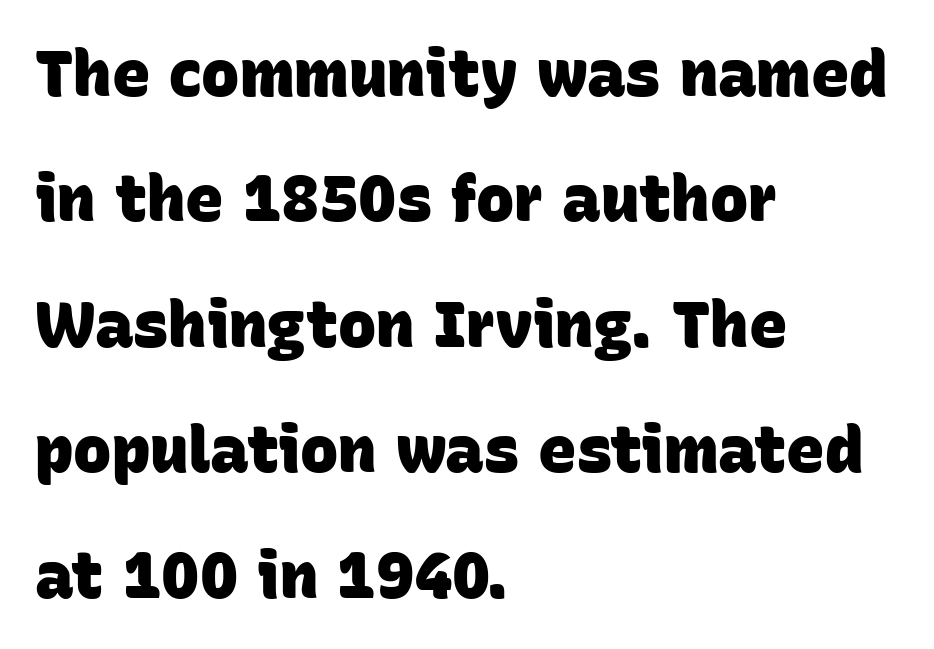
{"serif": "no", "bold": "yes", "weight": "heavy", "width": "normal", "stroke_contrast": "low", "x_height": "large", "monospaced": "no", "underline": "no", "align": "left", "line_spacing": "loose", "line_spacing_ratio": 1.96, "letter_spacing": "normal", "letter_spacing_em": 0.0, "glyph_px": 64}
